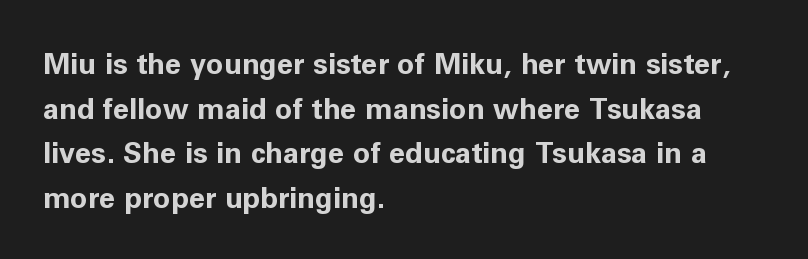
Q: Is the text bold? A: Yes.
Q: Is the text italic (slanted)? A: No, it is upright.
Q: Is the typeface a serif or a sans-serif typeface? A: Sans-serif.
Q: Is the text underlined? A: No.
Q: How is the paragraph aligned? A: Left-aligned.
Q: Is the spacing between letters normal or unusually wide? A: Normal.
Q: Is the spacing between lines tight, normal or loose? A: Normal.
Q: Width (condensed, normal, or wide)? A: Normal.
Q: Stroke contrast? A: Low.
Q: x-height? A: Medium.
Q: Monospaced? A: No.
